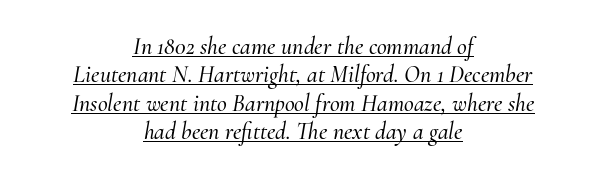
The image shows 24 px text type, italic (leaning right); set centered, line spacing 1.18x, normal letter spacing, underlined.
